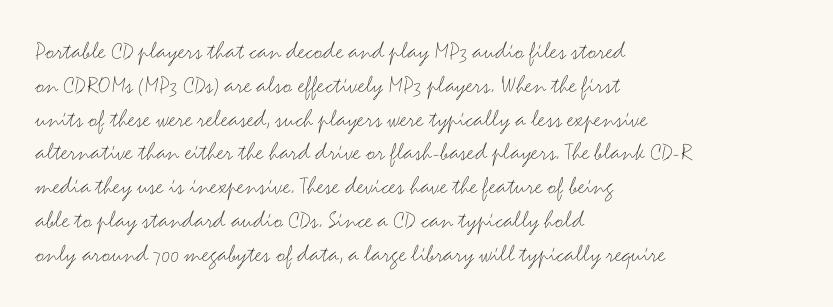
Q: Is the text bold? A: No.
Q: Is the text italic (slanted)? A: Yes.
Q: Is the text underlined? A: No.
Q: How is the paragraph aligned? A: Left-aligned.
Q: Is the spacing between letters normal or unusually wide? A: Normal.
Q: Is the spacing between lines tight, normal or loose? A: Normal.
